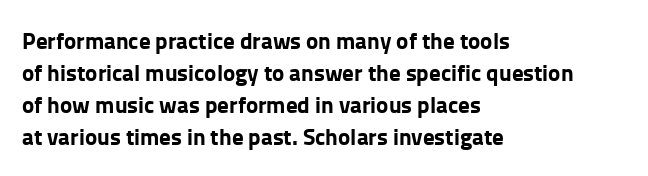
The image shows 23 px bold type, upright; set left-aligned, normal line spacing (1.39x), normal letter spacing, not underlined.
